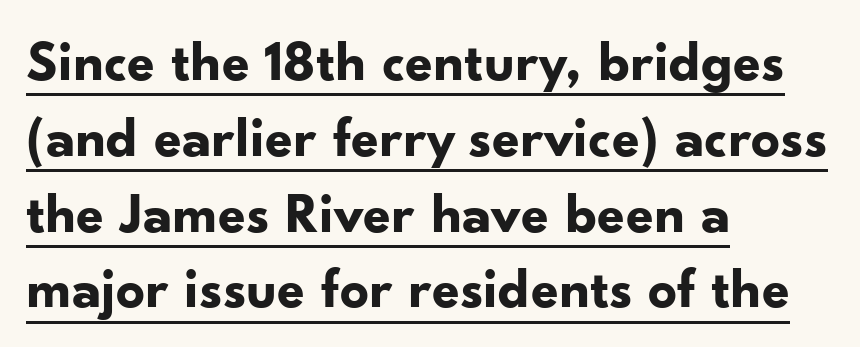
Leading: standard. Here the designer chose a conventional face with non-uniform glyph widths. There is no visible air inserted between adjacent glyphs. The typesetting leans heavy: a genuine bold. A rule runs beneath these lines of type. Where is the straight margin? On the left.
